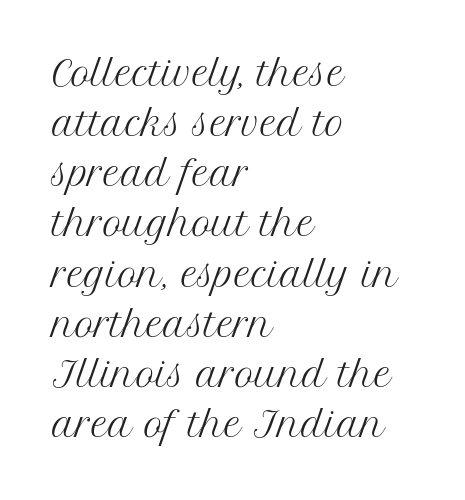
Q: Is the text bold? A: No.
Q: Is the text italic (slanted)? A: Yes.
Q: Is the text underlined? A: No.
Q: How is the paragraph aligned? A: Left-aligned.
Q: Is the spacing between letters normal or unusually wide? A: Normal.
Q: Is the spacing between lines tight, normal or loose? A: Normal.
Q: Width (condensed, normal, or wide)? A: Normal.
Q: Stroke contrast? A: Medium.
Q: x-height? A: Medium.
Q: Monospaced? A: No.
